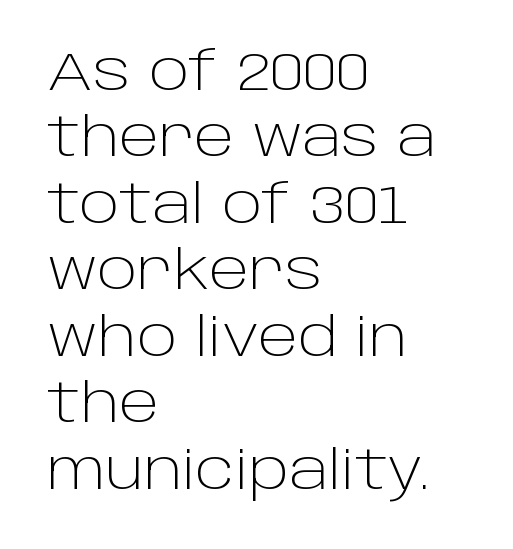
The rendering anchors every line to the left-hand side. Tracking value appears to be zero — textbook default spacing. Descender tails drop into unmarked territory. This is the regular roman posture of the typeface. Each letter keeps its own natural width here, so spacing adapts to shape. The font sits on the lighter half of the weight spectrum, regular included.
